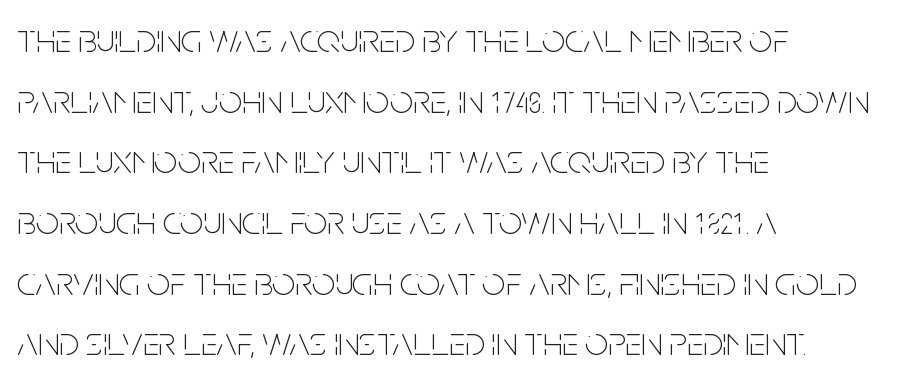
The image shows 41 px thin, condensed sans-serif type, upright; set left-aligned, normal line spacing (1.48x), normal letter spacing, not underlined; low stroke contrast and a large x-height.
